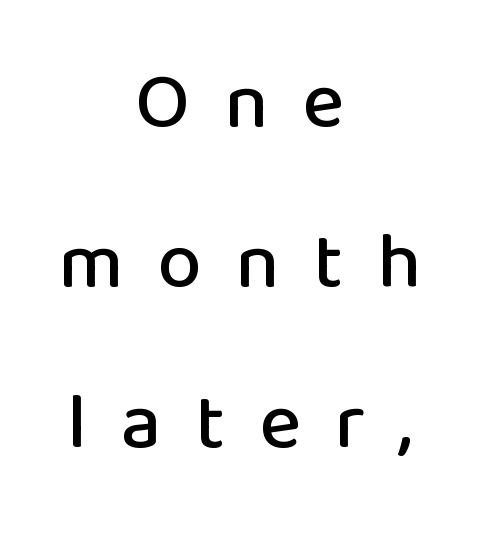
Q: Is the text italic (slanted)? A: No, it is upright.
Q: Is the typeface a serif or a sans-serif typeface? A: Sans-serif.
Q: Is the text underlined? A: No.
Q: How is the paragraph aligned? A: Centered.
Q: Is the spacing between letters normal or unusually wide? A: Unusually wide.
Q: Is the spacing between lines tight, normal or loose? A: Loose.
Q: Width (condensed, normal, or wide)? A: Normal.
Q: Stroke contrast? A: Low.
Q: x-height? A: Medium.
Q: Monospaced? A: No.
